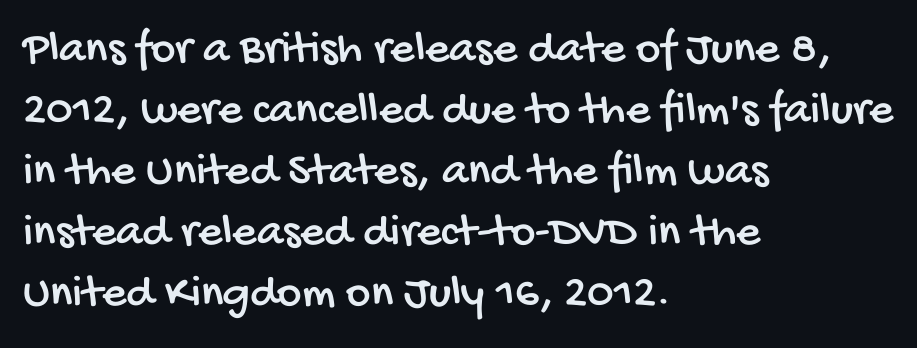
The image shows 47 px condensed sans-serif type; set left-aligned, normal line spacing (1.3x), normal letter spacing, not underlined; low stroke contrast and a large x-height.
